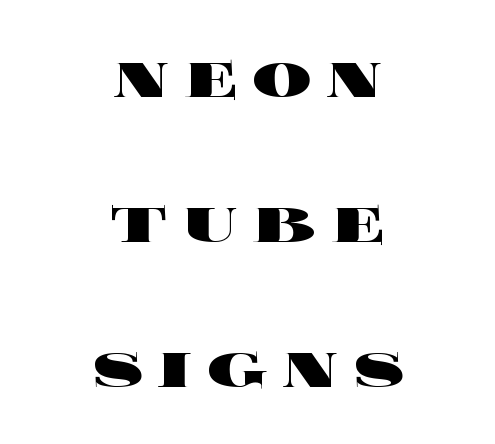
Q: Is the text bold? A: Yes.
Q: Is the text italic (slanted)? A: No, it is upright.
Q: Is the text underlined? A: No.
Q: How is the paragraph aligned? A: Centered.
Q: Is the spacing between letters normal or unusually wide? A: Unusually wide.
Q: Is the spacing between lines tight, normal or loose? A: Loose.
Q: Width (condensed, normal, or wide)? A: Wide.
Q: x-height? A: Large.
Q: Monospaced? A: No.
